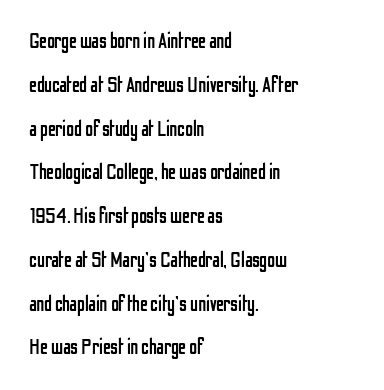
The image shows 22 px text type, upright; set left-aligned, loose line spacing (1.99x), normal letter spacing, not underlined.
